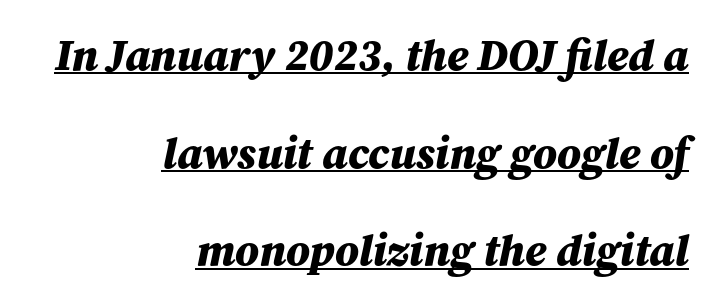
{"italic": "yes", "lean": "right", "slant_degrees": 12, "bold": "yes", "weight": "bold", "width": "normal", "stroke_contrast": "medium", "x_height": "medium", "monospaced": "no", "underline": "yes", "align": "right", "line_spacing": "loose", "line_spacing_ratio": 2.22, "letter_spacing": "normal", "letter_spacing_em": 0.0, "glyph_px": 44}
